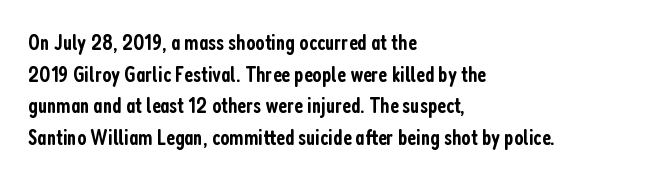
{"italic": "no", "bold": "semi", "underline": "no", "align": "left", "line_spacing": "normal", "line_spacing_ratio": 1.44, "letter_spacing": "normal", "letter_spacing_em": 0.0, "glyph_px": 22}
